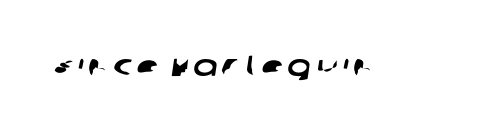
The image shows 29 px wide sans-serif type; set not underlined; low stroke contrast and a large x-height.
